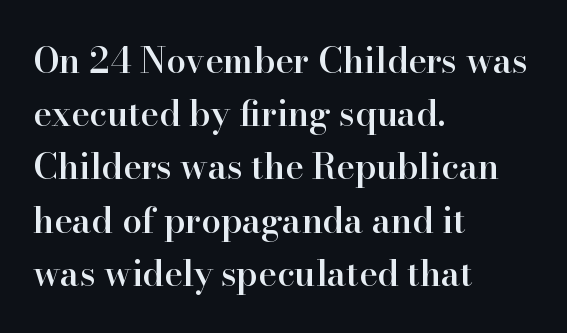
{"serif": "yes", "italic": "no", "bold": "semi", "weight": "semibold", "width": "normal", "stroke_contrast": "high", "x_height": "small", "monospaced": "no", "underline": "no", "align": "left", "line_spacing": "normal", "line_spacing_ratio": 1.52, "letter_spacing": "normal", "letter_spacing_em": 0.0, "glyph_px": 35}
